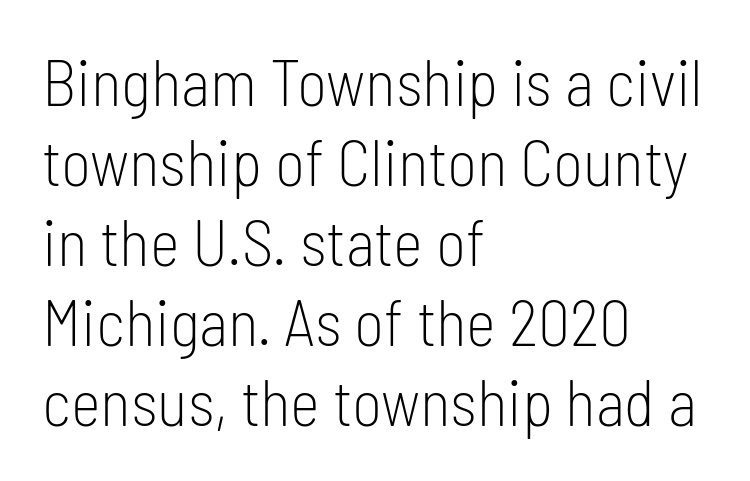
Stroke mass is kept to a normal reading level or below. There is no visible air inserted between adjacent glyphs. The face used here is proportionally spaced, like ordinary book or web type. Type style note: lacks serifs. Nobody drew a line under any word here. The text block is weighted toward the left margin, trailing off unevenly rightward.
